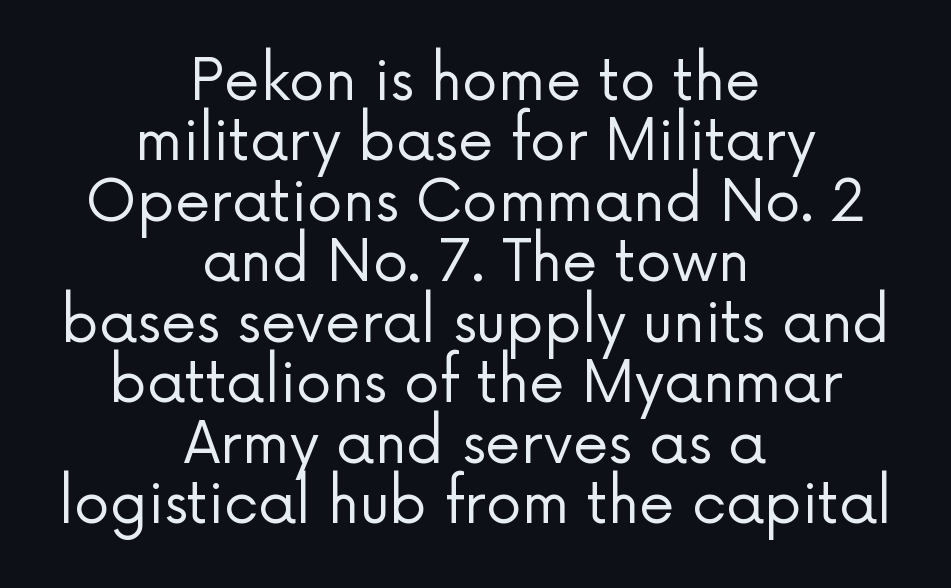
{"serif": "no", "italic": "no", "bold": "no", "weight": "regular", "width": "normal", "stroke_contrast": "low", "x_height": "medium", "monospaced": "no", "underline": "no", "align": "center", "line_spacing": "tight", "line_spacing_ratio": 1.06, "letter_spacing": "normal", "letter_spacing_em": 0.0, "glyph_px": 57}
